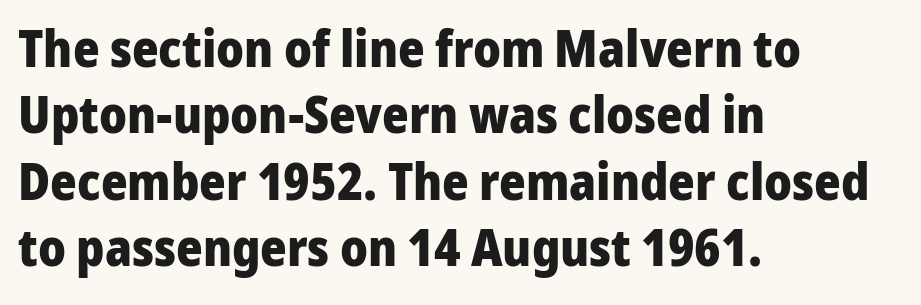
The image shows 51 px heavy sans-serif type, upright; set left-aligned, normal line spacing (1.3x), normal letter spacing, not underlined; low stroke contrast and a medium x-height.
